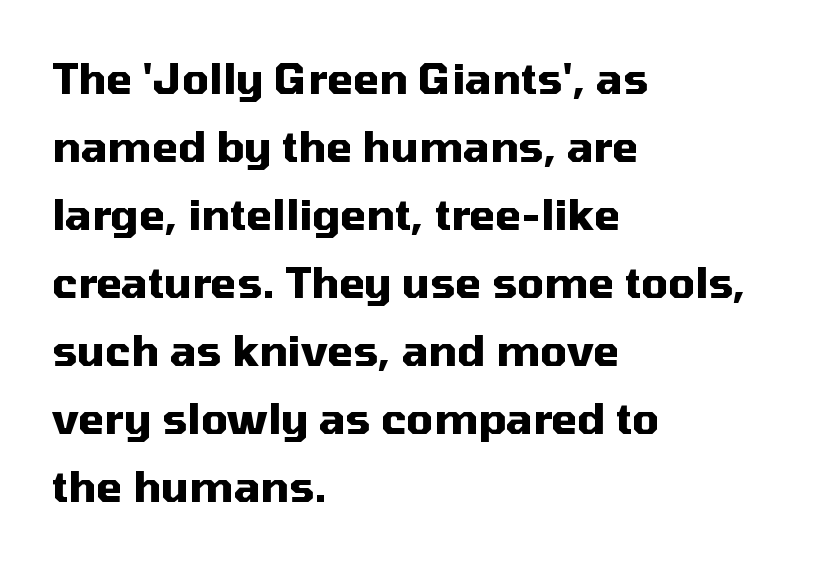
The image shows 42 px heavy sans-serif type, upright; set left-aligned, normal line spacing (1.62x), normal letter spacing, not underlined; medium stroke contrast and a medium x-height.
